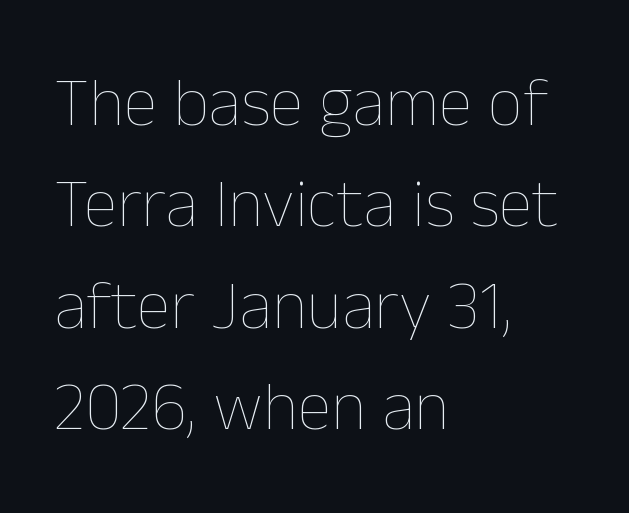
Q: Is the text bold? A: No.
Q: Is the text italic (slanted)? A: No, it is upright.
Q: Is the text underlined? A: No.
Q: How is the paragraph aligned? A: Left-aligned.
Q: Is the spacing between letters normal or unusually wide? A: Normal.
Q: Is the spacing between lines tight, normal or loose? A: Normal.
Q: Width (condensed, normal, or wide)? A: Normal.
Q: Stroke contrast? A: Low.
Q: x-height? A: Medium.
Q: Monospaced? A: No.
